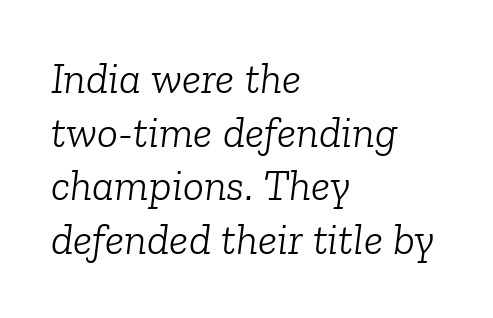
Q: Is the text bold? A: No.
Q: Is the text italic (slanted)? A: Yes, it leans right by about 6 degrees.
Q: Is the typeface a serif or a sans-serif typeface? A: Serif.
Q: Is the text underlined? A: No.
Q: How is the paragraph aligned? A: Left-aligned.
Q: Is the spacing between letters normal or unusually wide? A: Normal.
Q: Width (condensed, normal, or wide)? A: Normal.
Q: Stroke contrast? A: Low.
Q: x-height? A: Medium.
Q: Monospaced? A: No.
